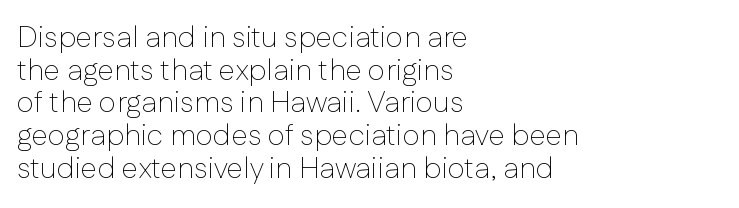
Underlining? Definitely not there. The letters advance in unequal steps, a hallmark of proportional type. Quick note: interline space is minimal. Nothing heavy about these letters — not bold at all. The lines are quadded left. Posture: upright roman.
